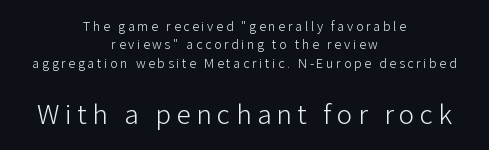
Tall strokes in this sample are plumb rather than angled. Underline: absent. The designer left line spacing at the default. Short and long lines alike share a common midpoint. Scale increases going downward across the two blocks. These lines are rendered in a variable-pitch font.
